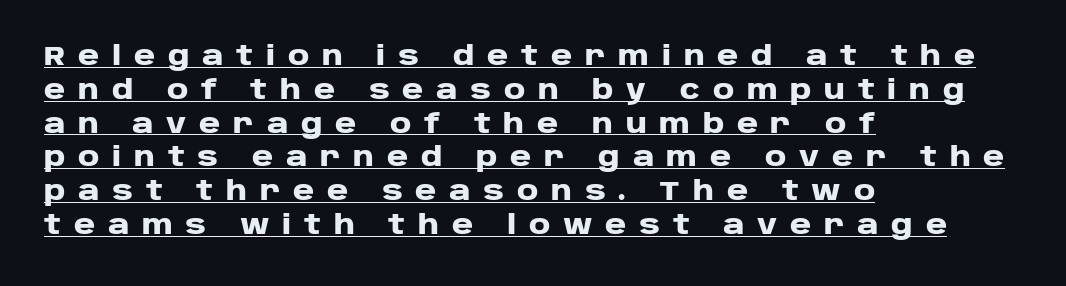
Q: Is the text bold? A: Yes.
Q: Is the text italic (slanted)? A: No, it is upright.
Q: Is the text underlined? A: Yes.
Q: How is the paragraph aligned? A: Left-aligned.
Q: Is the spacing between letters normal or unusually wide? A: Unusually wide.
Q: Is the spacing between lines tight, normal or loose? A: Normal.
